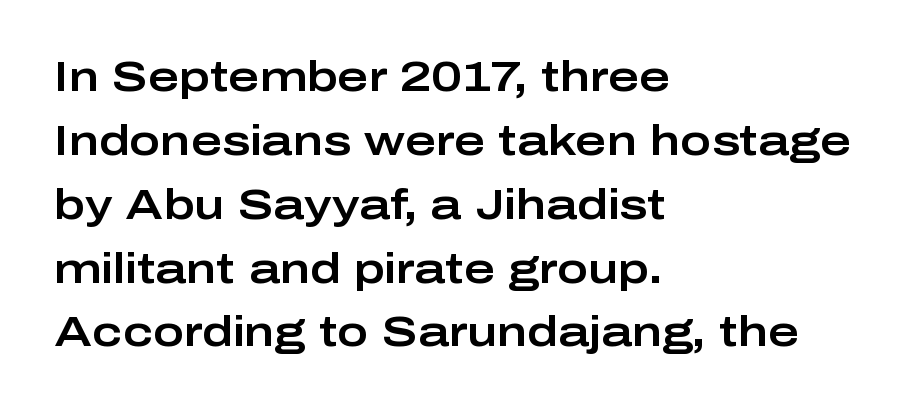
Proportional: the letters do not fall into vertical columns. Notice how the passage keeps a crisp vertical edge on the left only. How are the letters spaced? Ordinarily, with no added tracking. The text was rendered using a sans face with plain stroke endings. Decoration check: the copy has no underline. Leading: standard.
